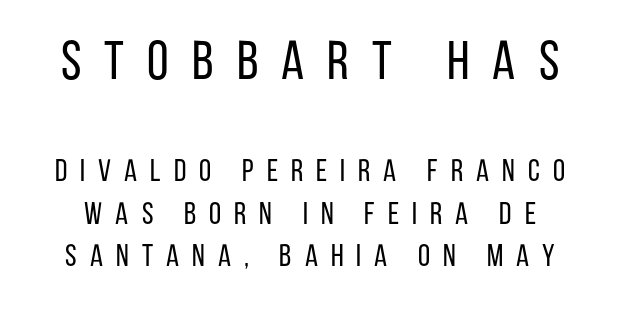
{"serif": "no", "italic": "no", "bold": "no", "weight": "regular", "width": "condensed", "stroke_contrast": "low", "x_height": "large", "monospaced": "no", "underline": "no", "line_spacing": "normal", "line_spacing_ratio": 1.38, "letter_spacing": "wide", "letter_spacing_em": 0.42, "larger_block": "first", "size_ratio": 1.77, "glyph_px": 55}
